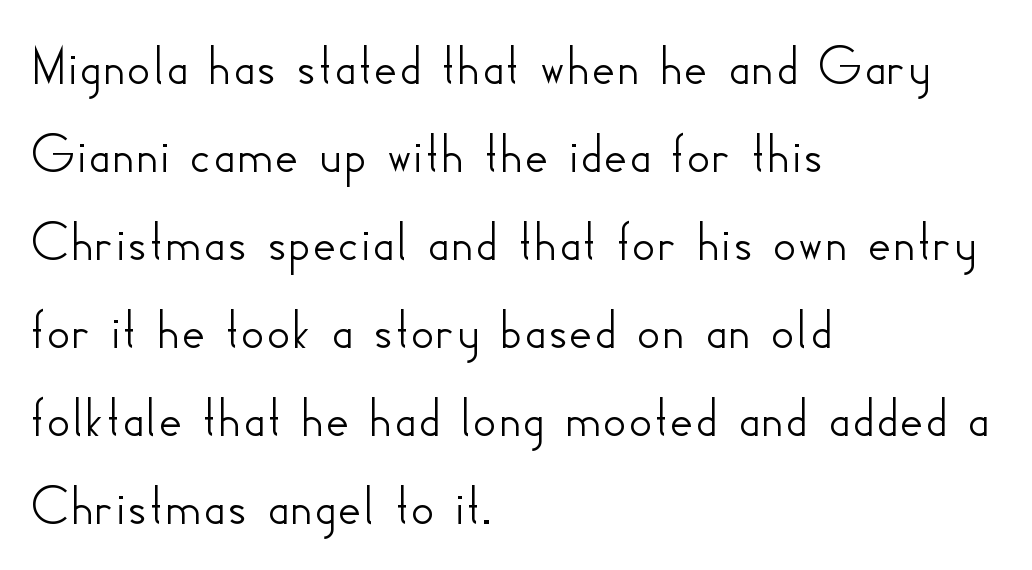
{"serif": "no", "italic": "no", "width": "normal", "stroke_contrast": "low", "x_height": "small", "monospaced": "no", "underline": "no", "align": "left", "line_spacing": "normal", "line_spacing_ratio": 1.49, "letter_spacing": "normal", "letter_spacing_em": 0.0, "glyph_px": 59}
